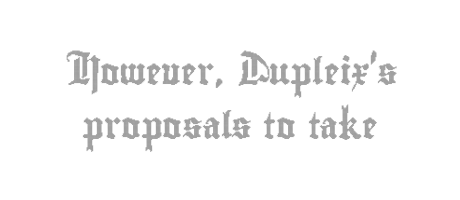
{"italic": "no", "underline": "no", "line_spacing": "loose", "line_spacing_ratio": 2.08, "letter_spacing": "normal", "letter_spacing_em": 0.0, "glyph_px": 26}
